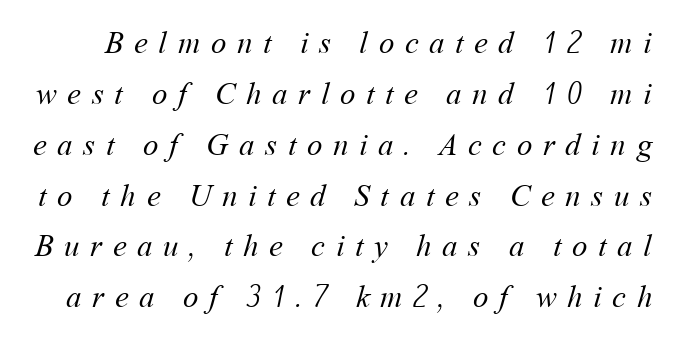
Q: Is the text bold? A: No.
Q: Is the text underlined? A: No.
Q: Is the spacing between letters normal or unusually wide? A: Unusually wide.
Q: Is the spacing between lines tight, normal or loose? A: Normal.
Q: Width (condensed, normal, or wide)? A: Normal.
Q: Stroke contrast? A: Medium.
Q: x-height? A: Medium.
Q: Monospaced? A: No.
